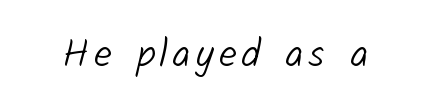
Looks like regular typesetting: each glyph gets only the width it needs. Counters stay open thanks to moderate or lighter strokes. The string is rendered with underlining switched off. Serifs: no, the terminals of the letterforms are clean.
